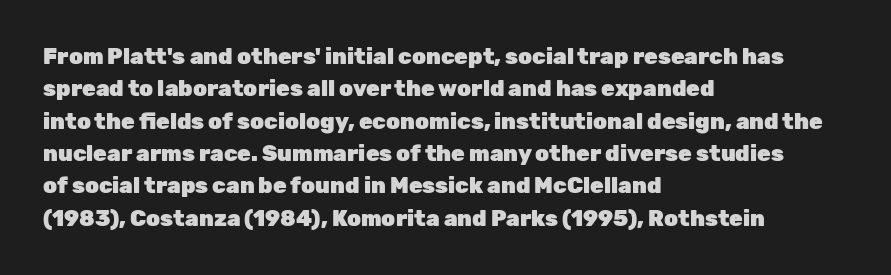
Q: Is the text bold? A: Yes.
Q: Is the text italic (slanted)? A: No, it is upright.
Q: Is the text underlined? A: No.
Q: How is the paragraph aligned? A: Left-aligned.
Q: Is the spacing between letters normal or unusually wide? A: Normal.
Q: Is the spacing between lines tight, normal or loose? A: Normal.
